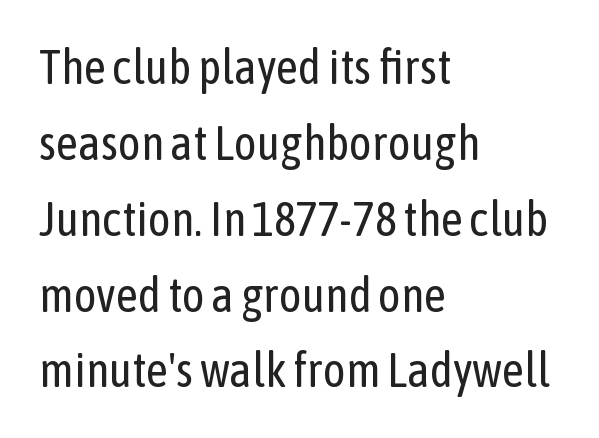
{"serif": "no", "italic": "no", "bold": "no", "weight": "regular", "width": "condensed", "stroke_contrast": "low", "x_height": "medium", "monospaced": "no", "underline": "no", "align": "left", "line_spacing": "normal", "line_spacing_ratio": 1.58, "letter_spacing": "normal", "letter_spacing_em": 0.0, "glyph_px": 48}
